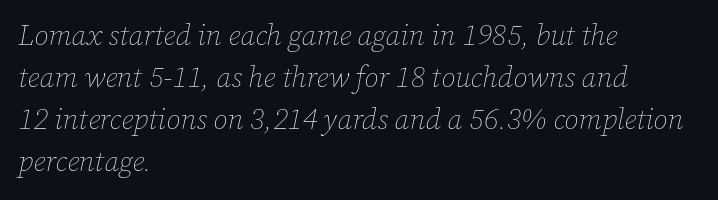
The image shows 29 px thin type, italic (leaning right); set left-aligned, normal line spacing (1.45x), normal letter spacing, not underlined; low stroke contrast and a medium x-height.
